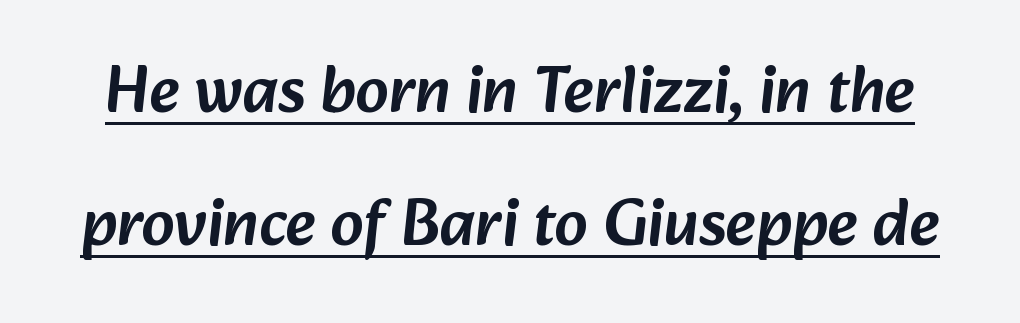
{"serif": "no", "width": "normal", "stroke_contrast": "low", "x_height": "medium", "monospaced": "no", "underline": "yes", "line_spacing": "loose", "line_spacing_ratio": 2.01, "letter_spacing": "normal", "letter_spacing_em": 0.0, "glyph_px": 66}
